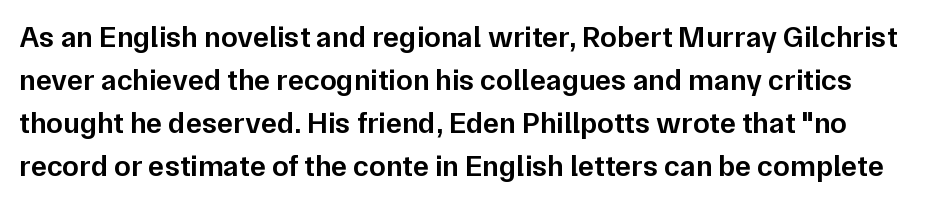
The letterforms sit shoulder to shoulder at normal distance. Nope, not italic — everything's standing straight. Whoever set this chose a conventional vertical rhythm. Think of a printed novel: that variable character pitch is what you see here.
